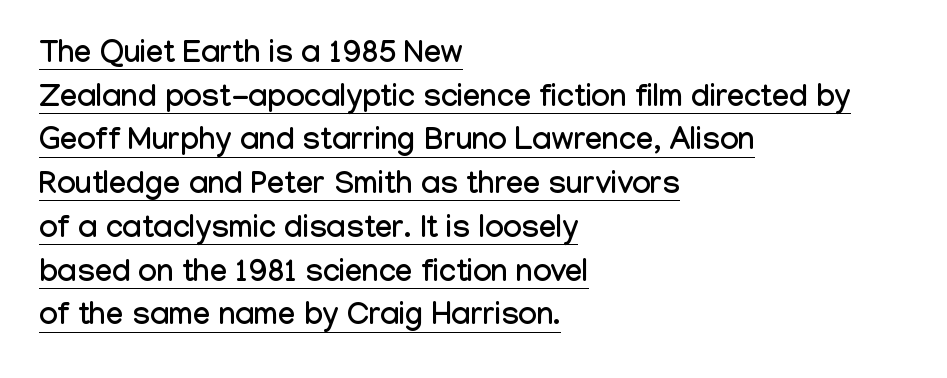
Q: Is the text italic (slanted)? A: No, it is upright.
Q: Is the typeface a serif or a sans-serif typeface? A: Sans-serif.
Q: Is the text underlined? A: Yes.
Q: How is the paragraph aligned? A: Left-aligned.
Q: Is the spacing between letters normal or unusually wide? A: Normal.
Q: Is the spacing between lines tight, normal or loose? A: Normal.
Q: Width (condensed, normal, or wide)? A: Condensed.
Q: Stroke contrast? A: Low.
Q: x-height? A: Medium.
Q: Monospaced? A: No.
